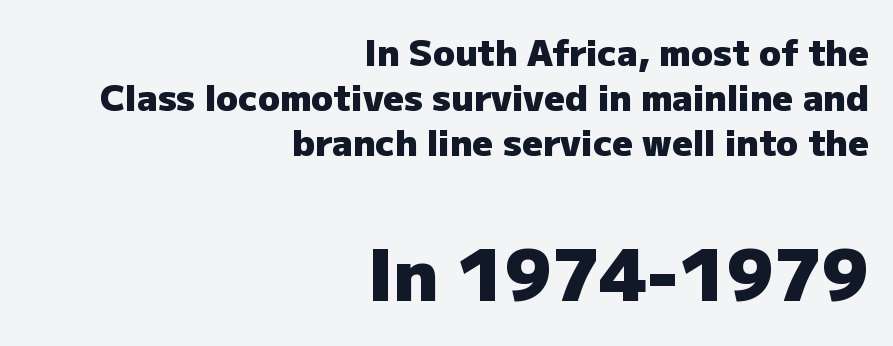
{"serif": "no", "italic": "no", "bold": "yes", "weight": "heavy", "width": "normal", "stroke_contrast": "low", "x_height": "medium", "monospaced": "no", "underline": "no", "align": "right", "line_spacing": "normal", "line_spacing_ratio": 1.25, "letter_spacing": "normal", "letter_spacing_em": 0.0, "larger_block": "second", "size_ratio": 2.0, "glyph_px": 72}
